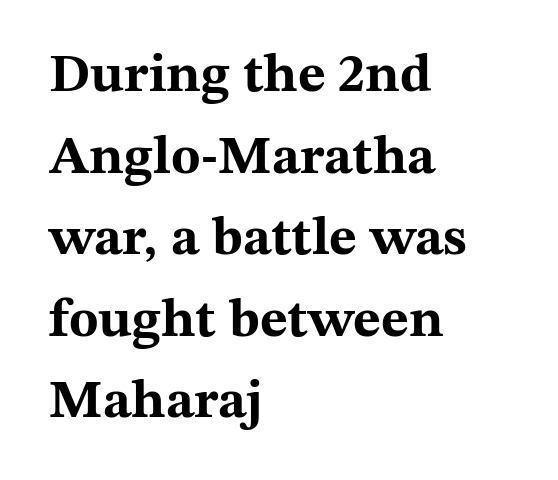
The image shows 54 px bold, wide serif type, upright; set left-aligned, normal line spacing (1.51x), normal letter spacing, not underlined; medium stroke contrast and a medium x-height.
